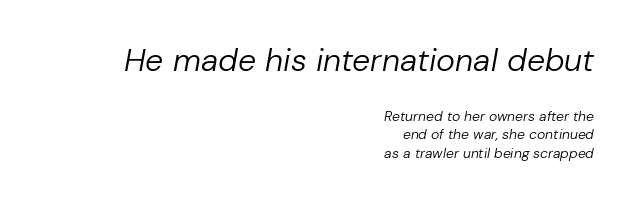
{"italic": "yes", "lean": "right", "slant_degrees": 10, "bold": "no", "weight": "regular", "width": "normal", "stroke_contrast": "low", "x_height": "medium", "monospaced": "no", "underline": "no", "align": "right", "line_spacing": "normal", "line_spacing_ratio": 1.32, "letter_spacing": "normal", "letter_spacing_em": 0.0, "larger_block": "first", "size_ratio": 2.29, "glyph_px": 32}
